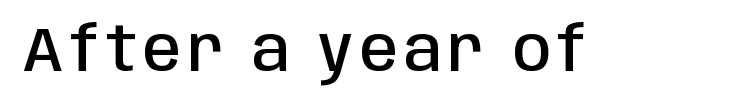
Honestly, there is no underline to notice here at all. Notice the strokes are somewhat thickened but not fully heavy: this is a semibold. Think of a printed novel: that variable character pitch is what you see here. The text was rendered using a sans face with plain stroke endings.
